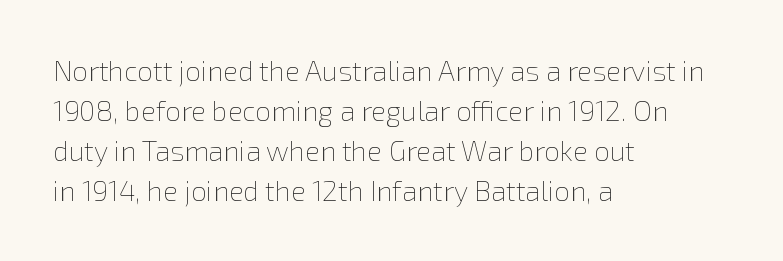
Glyph-to-glyph distance matches everyday printed text. Here the designer chose a conventional face with non-uniform glyph widths. If you measured baseline to baseline, you'd find a middling distance. The text block is weighted toward the left margin, trailing off unevenly rightward.
